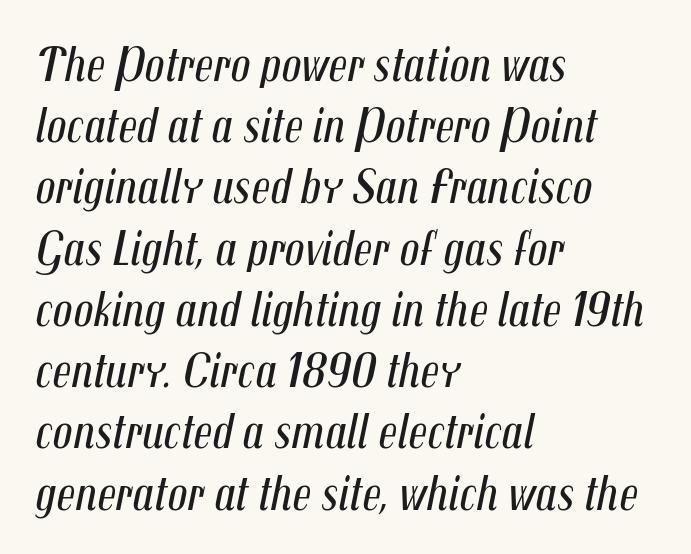
{"italic": "yes", "lean": "right", "slant_degrees": 12, "bold": "no", "weight": "regular", "width": "condensed", "stroke_contrast": "medium", "x_height": "medium", "monospaced": "no", "underline": "no", "align": "left", "line_spacing": "normal", "line_spacing_ratio": 1.25, "letter_spacing": "normal", "letter_spacing_em": 0.0, "glyph_px": 49}
